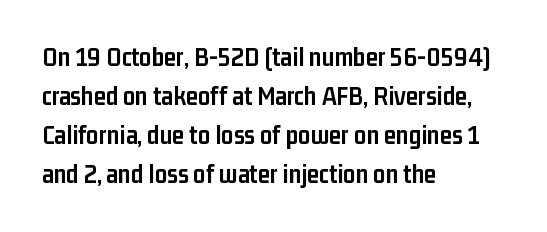
{"italic": "no", "bold": "yes", "underline": "no", "align": "left", "line_spacing": "normal", "line_spacing_ratio": 1.45, "letter_spacing": "normal", "letter_spacing_em": 0.0, "glyph_px": 27}
